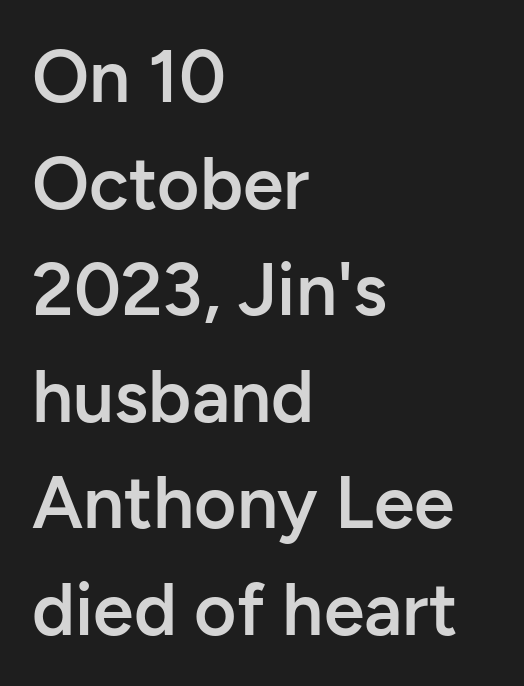
{"serif": "no", "italic": "no", "bold": "semi", "weight": "semibold", "width": "normal", "stroke_contrast": "low", "x_height": "medium", "monospaced": "no", "underline": "no", "align": "left", "line_spacing": "normal", "line_spacing_ratio": 1.46, "letter_spacing": "normal", "letter_spacing_em": 0.0, "glyph_px": 73}
